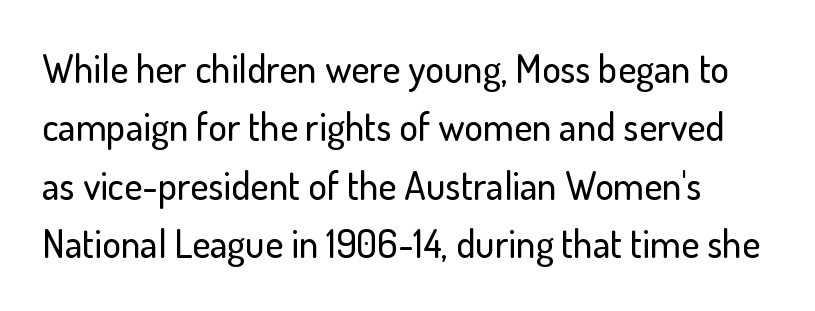
{"serif": "no", "italic": "no", "width": "normal", "stroke_contrast": "low", "x_height": "small", "monospaced": "no", "underline": "no", "line_spacing": "normal", "line_spacing_ratio": 1.5, "letter_spacing": "normal", "letter_spacing_em": 0.0, "glyph_px": 39}
